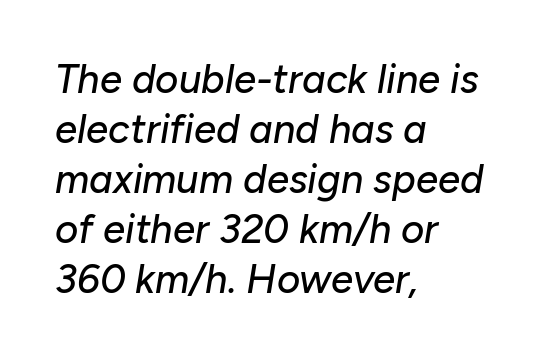
{"italic": "yes", "lean": "right", "slant_degrees": 10, "width": "normal", "stroke_contrast": "low", "x_height": "medium", "monospaced": "no", "underline": "no", "align": "left", "line_spacing": "normal", "line_spacing_ratio": 1.25, "letter_spacing": "normal", "letter_spacing_em": 0.0, "glyph_px": 40}
